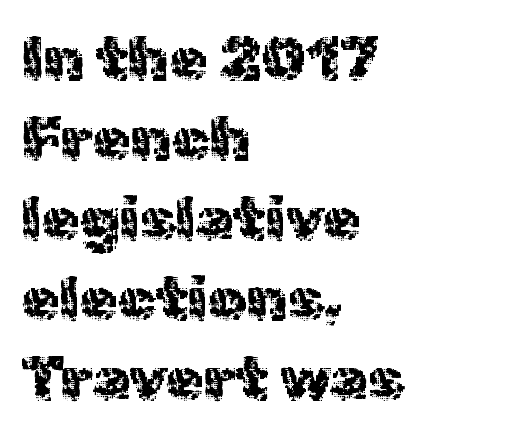
{"serif": "no", "italic": "no", "width": "normal", "x_height": "medium", "monospaced": "no", "underline": "no", "align": "left", "line_spacing": "normal", "line_spacing_ratio": 1.31, "letter_spacing": "normal", "letter_spacing_em": 0.0, "glyph_px": 61}
